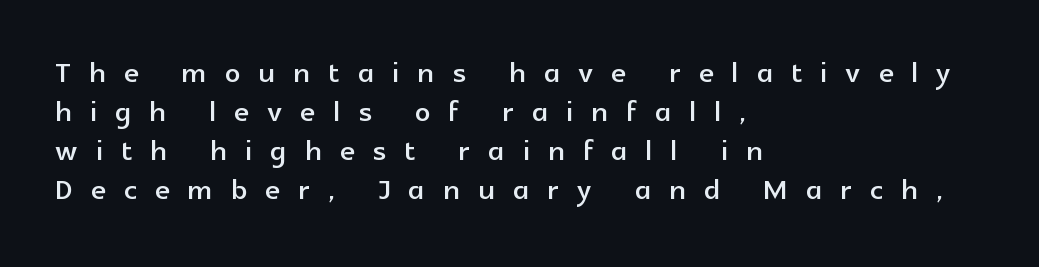
{"serif": "no", "italic": "no", "width": "normal", "x_height": "medium", "monospaced": "no", "underline": "no", "align": "left", "line_spacing": "tight", "line_spacing_ratio": 1.03, "letter_spacing": "wide", "letter_spacing_em": 0.48, "glyph_px": 38}
